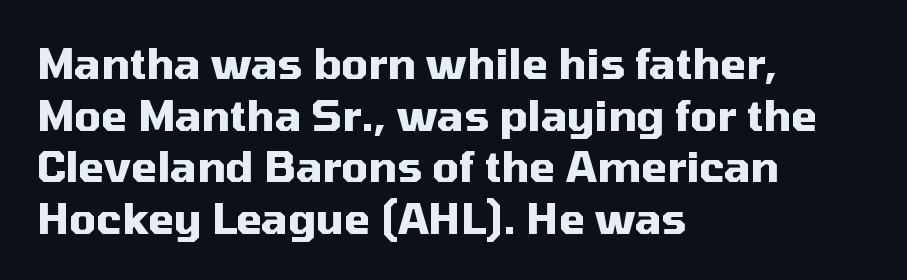
The image shows 42 px heavy sans-serif type, upright; set left-aligned, line spacing 1.23x, normal letter spacing, not underlined; medium stroke contrast and a medium x-height.
